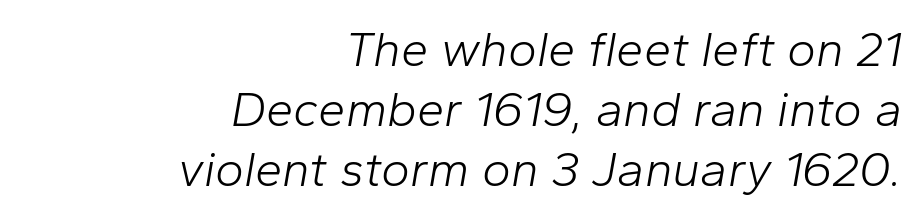
Q: Is the text bold? A: No.
Q: Is the text italic (slanted)? A: Yes, it leans right by about 10 degrees.
Q: Is the text underlined? A: No.
Q: How is the paragraph aligned? A: Right-aligned.
Q: Is the spacing between letters normal or unusually wide? A: Normal.
Q: Width (condensed, normal, or wide)? A: Normal.
Q: Stroke contrast? A: Low.
Q: x-height? A: Medium.
Q: Monospaced? A: No.
